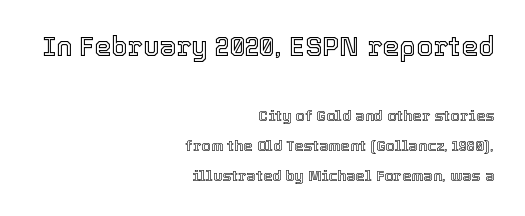
{"italic": "no", "underline": "no", "align": "right", "line_spacing": "loose", "line_spacing_ratio": 2.01, "letter_spacing": "normal", "letter_spacing_em": 0.0, "larger_block": "first", "size_ratio": 1.8, "glyph_px": 27}
